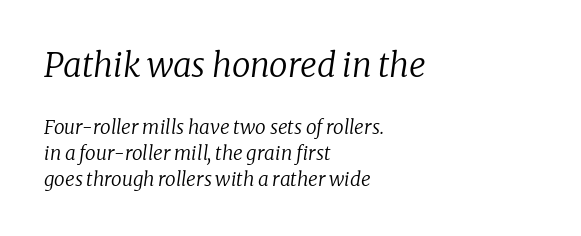
The image shows 33 px regular-weight serif type, italic (leaning right); set left-aligned, normal line spacing (1.36x), normal letter spacing, not underlined; the first (top) block is 1.74x larger; low stroke contrast and a medium x-height.
